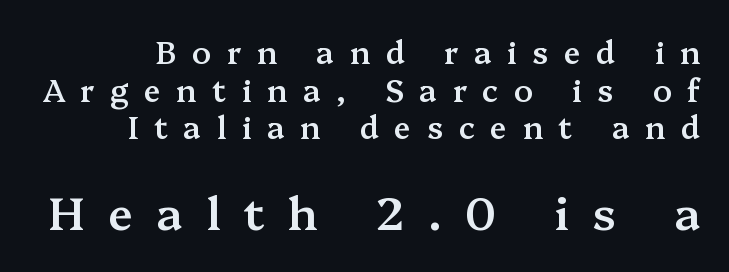
{"serif": "yes", "italic": "no", "bold": "semi", "weight": "semibold", "width": "normal", "stroke_contrast": "medium", "x_height": "medium", "monospaced": "no", "underline": "no", "line_spacing_ratio": 1.21, "letter_spacing": "wide", "letter_spacing_em": 0.5, "larger_block": "second", "size_ratio": 1.48, "glyph_px": 46}
